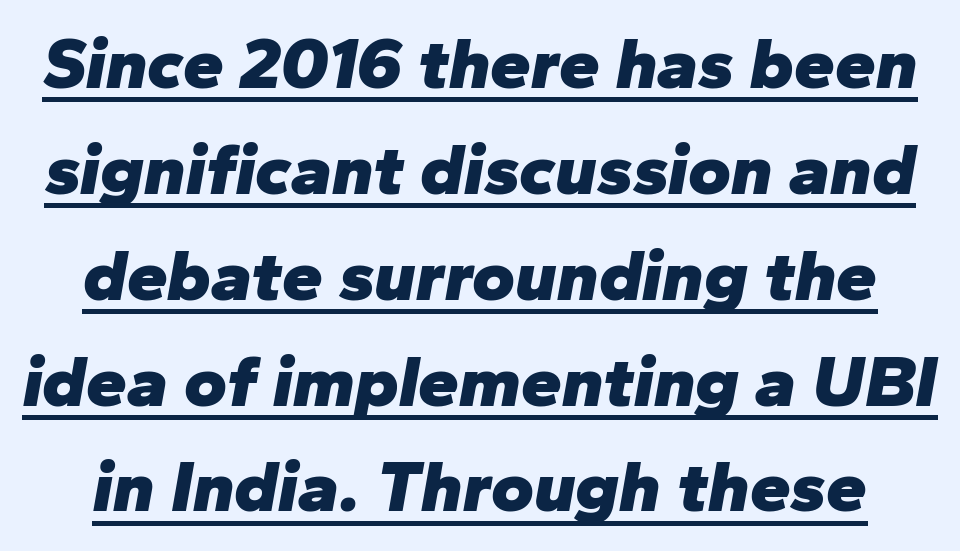
The image shows 73 px heavy type, italic (leaning right); set normal line spacing (1.45x), normal letter spacing, underlined; low stroke contrast and a medium x-height.
